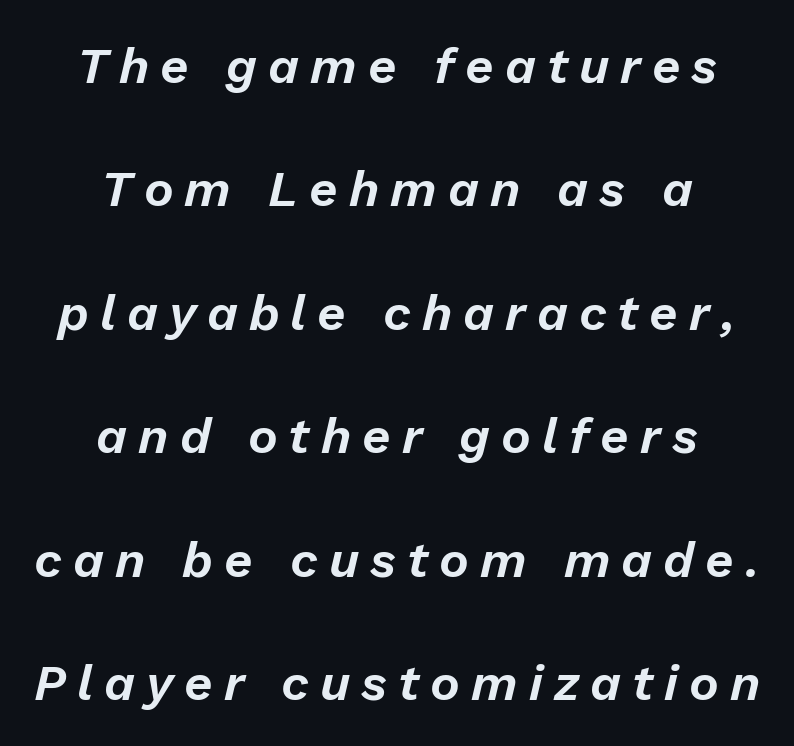
The letterforms stand isolated, each surrounded by extra space. The setting favours the middle, as headings and verse often do. Check the space under the baseline: it is left empty. Loosely led — the rows are spread out.
